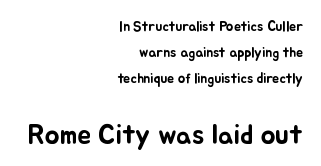
The image shows 28 px text type, upright; set right-aligned, line spacing 1.85x, normal letter spacing, not underlined; the second (bottom) block is 2.0x larger; low stroke contrast and a small x-height.
